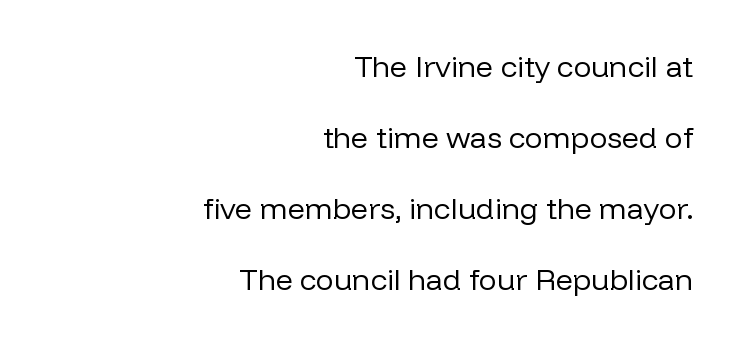
Vertical stems look standard width or narrower in stroke. Letter spacing: default. Horizontal alignment here is rightward, an uncommon choice for prose. The glyphs are unaccompanied by any horizontal stroke below them. Nope, no serifs anywhere on these letters.
